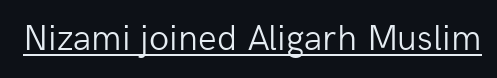
The image shows 37 px light sans-serif type, upright; set normal letter spacing, underlined; low stroke contrast and a medium x-height.
